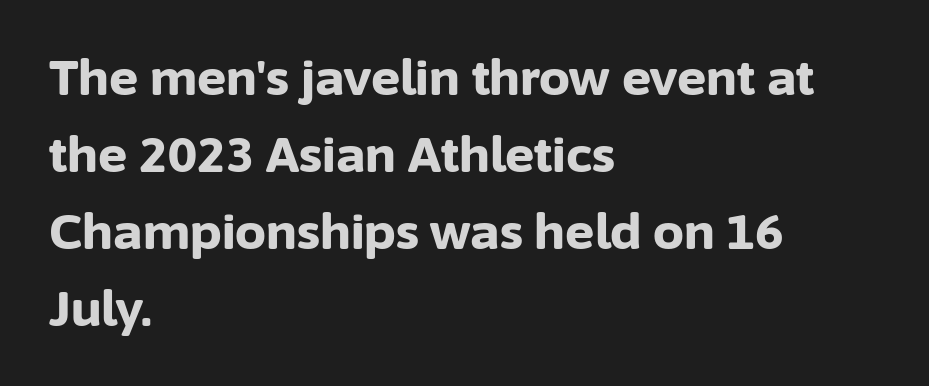
The image shows 49 px bold sans-serif type, upright; set left-aligned, normal line spacing (1.57x), normal letter spacing, not underlined; low stroke contrast and a medium x-height.
